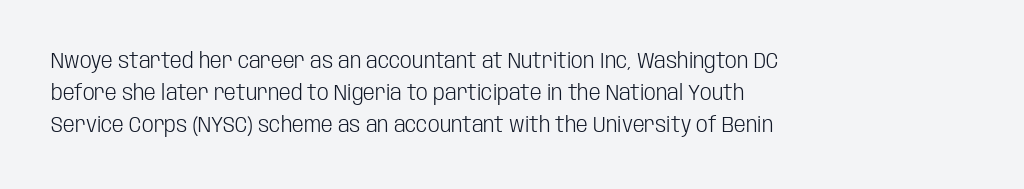
The image shows 21 px text type, upright; set left-aligned, normal line spacing (1.52x), normal letter spacing, not underlined.
